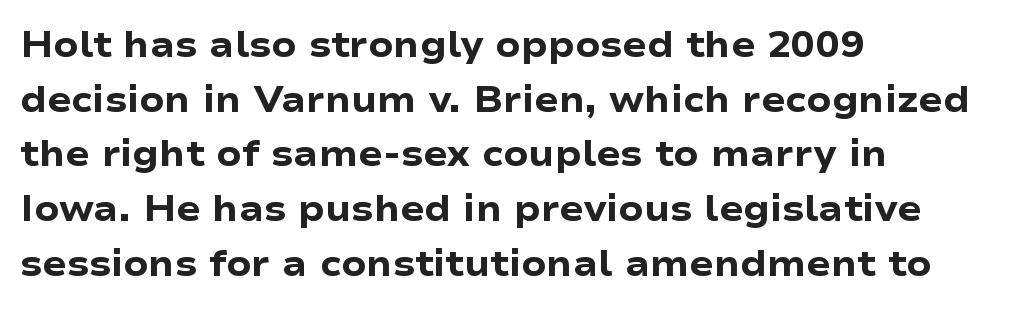
The image shows 36 px heavy, wide sans-serif type, upright; set left-aligned, normal line spacing (1.52x), normal letter spacing, not underlined; low stroke contrast and a medium x-height.
